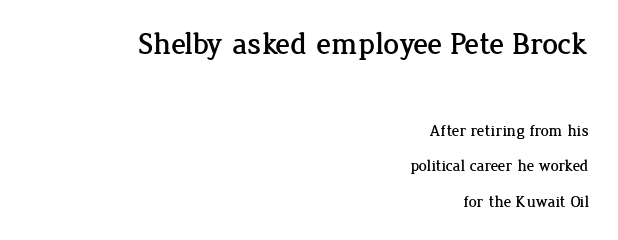
Scale decreases going downward across the two blocks. The rendering keeps characters at their native spacing. The face used here is seriffed, in the tradition of book romans. Teacher's note: observe the even right margin — that is flush-right alignment. Tall strokes in this sample are plumb rather than angled.
